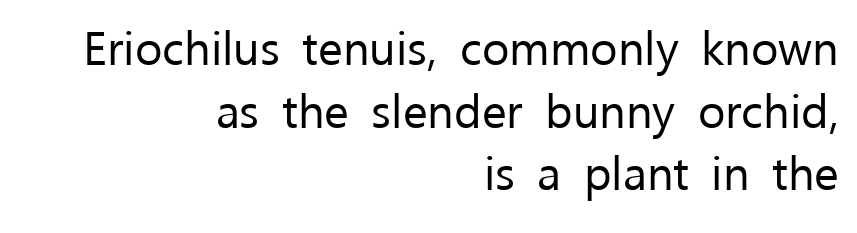
Q: Is the text bold? A: No.
Q: Is the text italic (slanted)? A: No, it is upright.
Q: Is the typeface a serif or a sans-serif typeface? A: Sans-serif.
Q: Is the text underlined? A: No.
Q: How is the paragraph aligned? A: Right-aligned.
Q: Is the spacing between letters normal or unusually wide? A: Normal.
Q: Is the spacing between lines tight, normal or loose? A: Normal.
Q: Width (condensed, normal, or wide)? A: Normal.
Q: Stroke contrast? A: Low.
Q: x-height? A: Medium.
Q: Monospaced? A: No.
